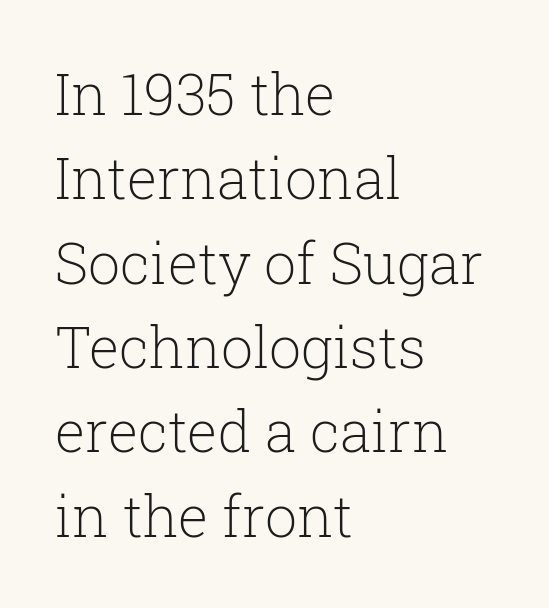
Q: Is the text bold? A: No.
Q: Is the text italic (slanted)? A: No, it is upright.
Q: Is the typeface a serif or a sans-serif typeface? A: Serif.
Q: Is the text underlined? A: No.
Q: How is the paragraph aligned? A: Left-aligned.
Q: Is the spacing between letters normal or unusually wide? A: Normal.
Q: Is the spacing between lines tight, normal or loose? A: Normal.
Q: Width (condensed, normal, or wide)? A: Normal.
Q: Stroke contrast? A: Low.
Q: x-height? A: Medium.
Q: Monospaced? A: No.
